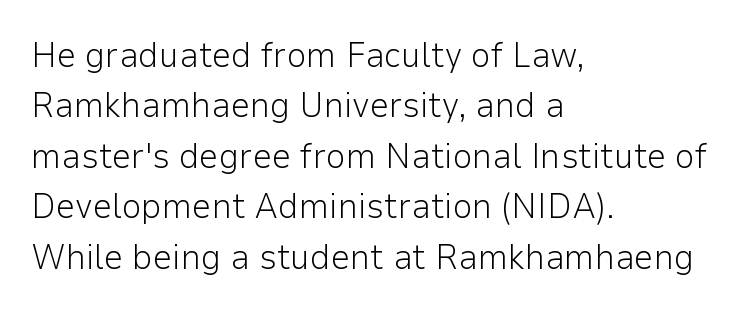
The image shows 35 px light sans-serif type, upright; set left-aligned, normal line spacing (1.44x), normal letter spacing, not underlined; low stroke contrast and a medium x-height.
